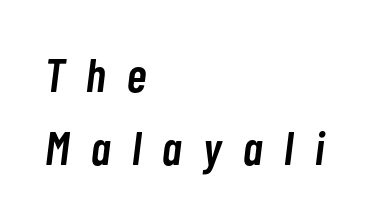
{"italic": "yes", "lean": "right", "slant_degrees": 7, "bold": "semi", "weight": "semibold", "width": "condensed", "stroke_contrast": "low", "x_height": "medium", "monospaced": "no", "underline": "no", "align": "left", "line_spacing": "normal", "line_spacing_ratio": 1.56, "letter_spacing": "wide", "letter_spacing_em": 0.46, "glyph_px": 47}
